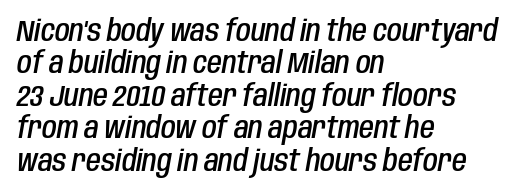
{"italic": "yes", "lean": "right", "slant_degrees": 10, "bold": "semi", "weight": "semibold", "width": "condensed", "stroke_contrast": "low", "x_height": "large", "monospaced": "no", "underline": "no", "align": "left", "line_spacing": "tight", "line_spacing_ratio": 1.08, "letter_spacing": "normal", "letter_spacing_em": 0.0, "glyph_px": 30}
